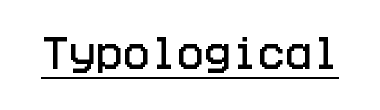
The image shows 36 px condensed sans-serif type, upright; set normal letter spacing, underlined; low stroke contrast and a large x-height.
